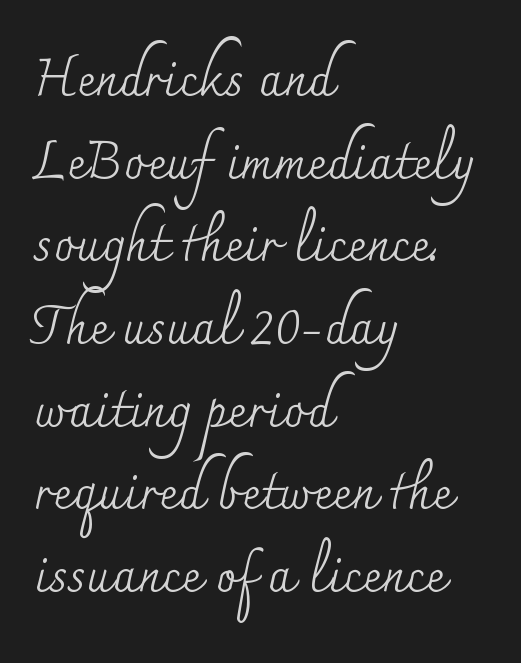
The letters sit at their default tracking, neither squeezed nor spread. These lines are rendered in a variable-pitch font. Stems and bowls with no extra thickness — not bold. The gap between lines stays unmarked. The rag falls on the right side of this text block.
